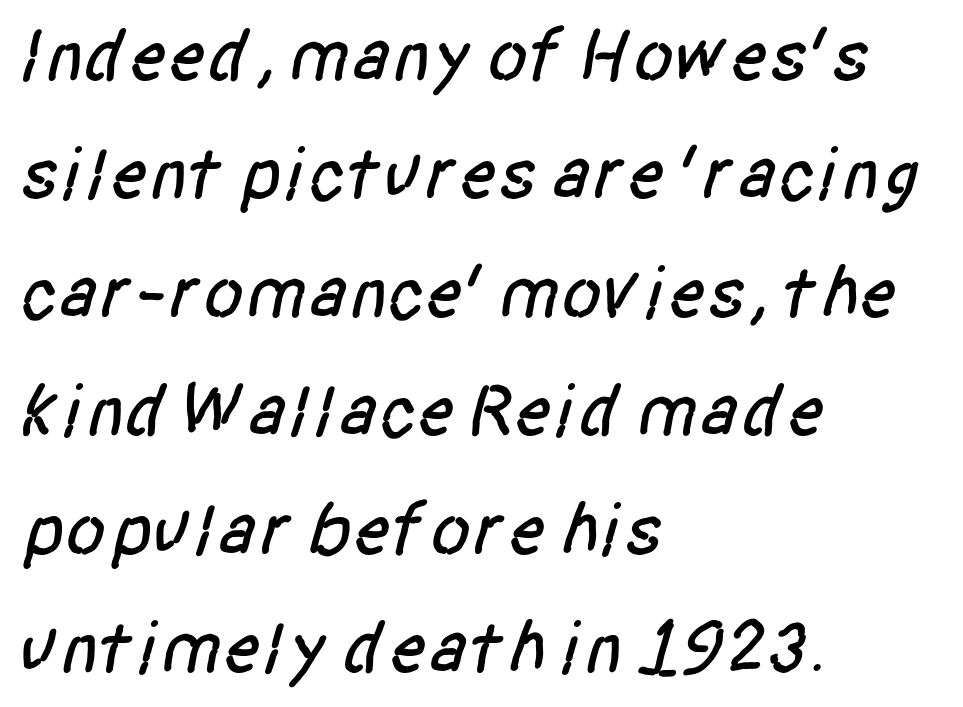
Lines of text with bare space underneath. The type family on display is of the sans-serif kind. Look at the tracking — it's just the regular setting, nothing added. Evenly set lines give the paragraph a standard silhouette. The letters advance in unequal steps, a hallmark of proportional type. Horizontal alignment here is leftward, the default for most running prose.
